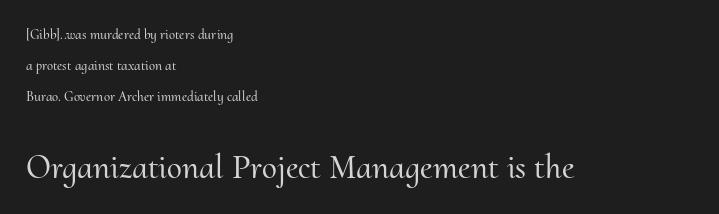
The image shows 34 px serif type, upright; set left-aligned, loose line spacing (2.2x), normal letter spacing, not underlined; the second (bottom) block is 2.43x larger; medium stroke contrast and a small x-height.
